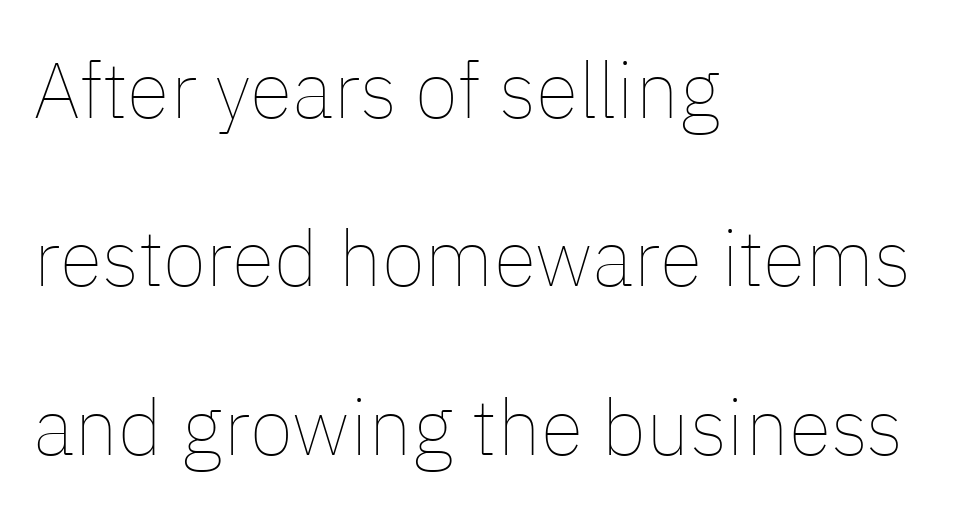
Layout note: lines flush left. This is not heavy type; no bold has been used. Clear beneath every line of the passage. Here the designer chose a conventional face with non-uniform glyph widths. Quick note: not italic, upright. Letter spacing: default.
